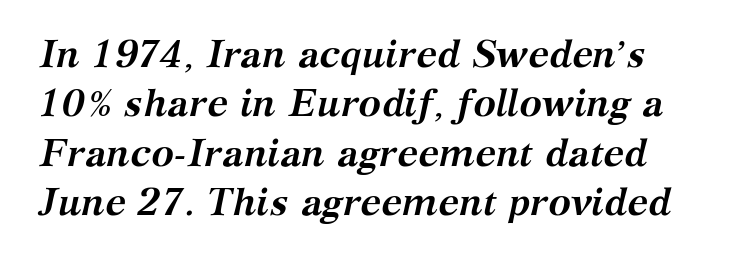
{"serif": "yes", "italic": "yes", "lean": "right", "slant_degrees": 12, "bold": "yes", "weight": "semibold", "width": "normal", "stroke_contrast": "medium", "x_height": "medium", "monospaced": "no", "underline": "no", "line_spacing": "normal", "line_spacing_ratio": 1.3, "letter_spacing": "normal", "letter_spacing_em": 0.0, "glyph_px": 38}
